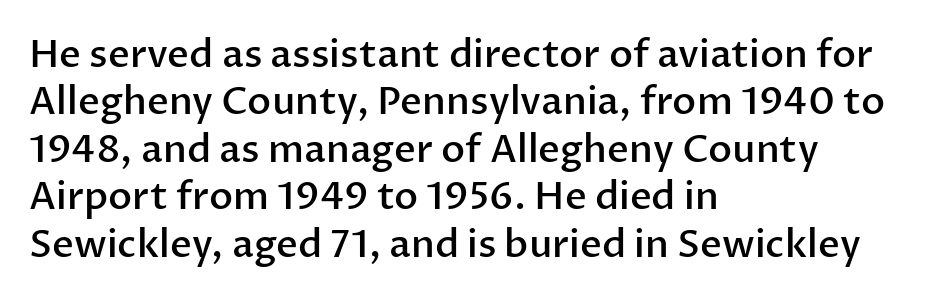
The gap between lines stays unmarked. Look at the stroke-to-counter ratio: somewhat heavy, a semibold. Italic? Not at all — the glyphs are vertical. You could not count columns in this text — the font is proportionally spaced. Compared with typical paragraphs, the rows here are spaced about the same.
